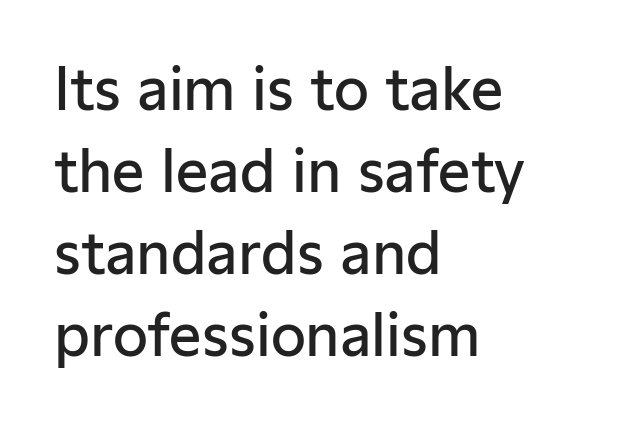
{"serif": "no", "italic": "no", "bold": "semi", "weight": "semibold", "width": "normal", "stroke_contrast": "low", "x_height": "medium", "monospaced": "no", "underline": "no", "align": "left", "line_spacing": "normal", "line_spacing_ratio": 1.44, "letter_spacing": "normal", "letter_spacing_em": 0.0, "glyph_px": 57}
